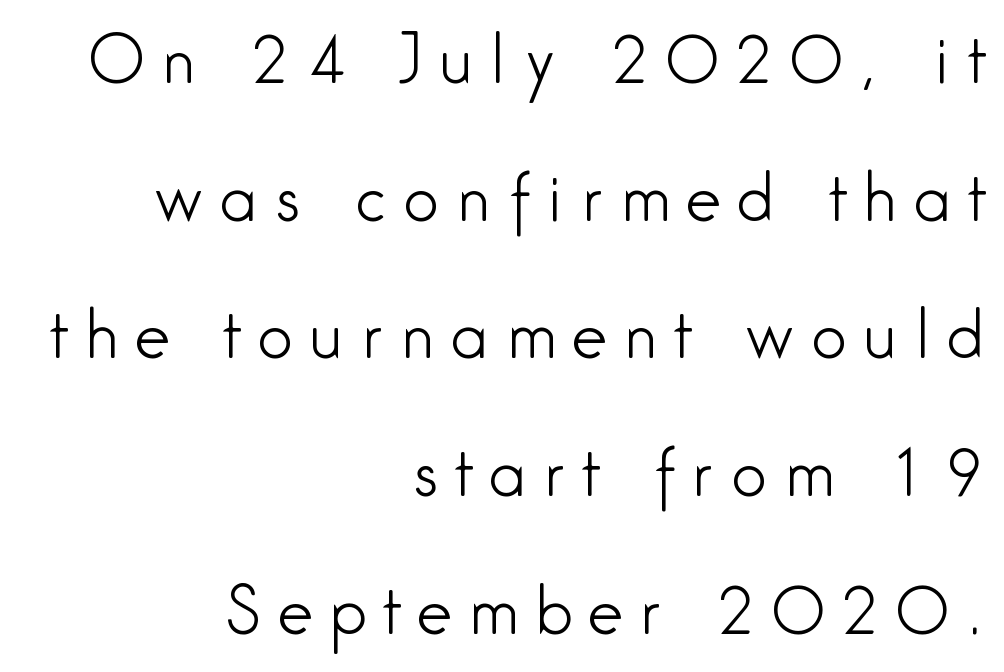
Q: Is the text bold? A: No.
Q: Is the text italic (slanted)? A: No, it is upright.
Q: Is the typeface a serif or a sans-serif typeface? A: Sans-serif.
Q: Is the text underlined? A: No.
Q: How is the paragraph aligned? A: Right-aligned.
Q: Is the spacing between letters normal or unusually wide? A: Unusually wide.
Q: Is the spacing between lines tight, normal or loose? A: Loose.
Q: Width (condensed, normal, or wide)? A: Condensed.
Q: Stroke contrast? A: Low.
Q: x-height? A: Medium.
Q: Monospaced? A: No.
